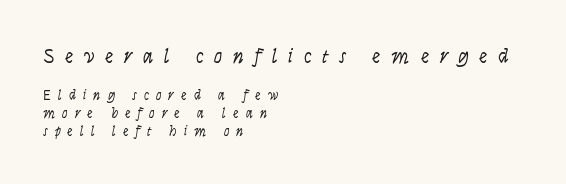
Bold? No — there's no thickening of the strokes. Successive baselines arrive at the customary interval. How are the letters spaced? Widely, with obvious added tracking. Casual observation: everything's shoved over to the left.
